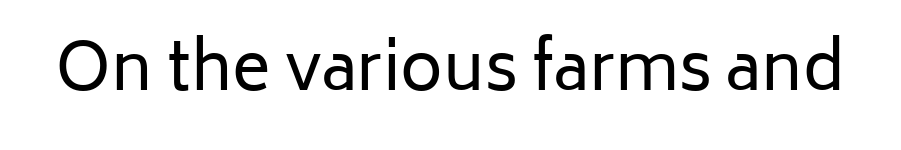
The image shows 65 px regular-weight sans-serif type, upright; set normal letter spacing, not underlined; low stroke contrast and a medium x-height.
